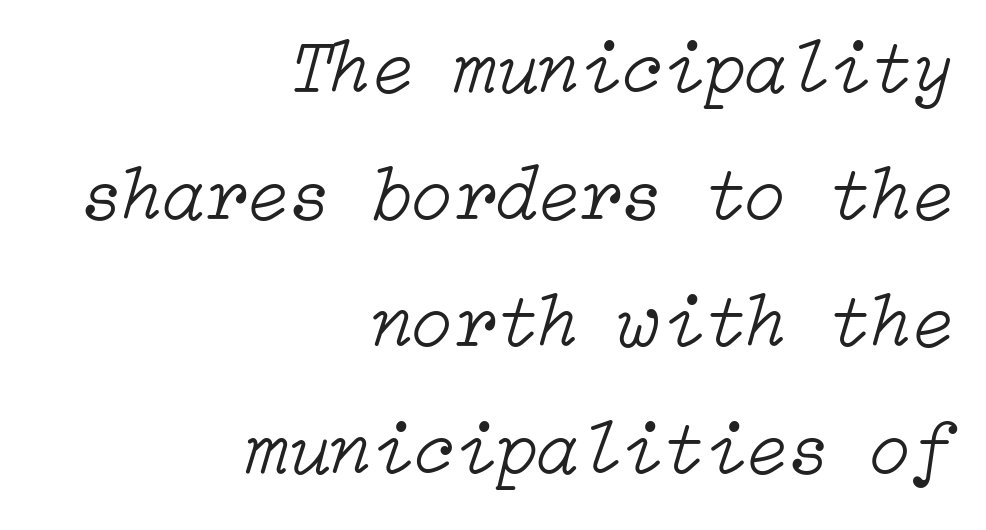
{"italic": "yes", "lean": "right", "slant_degrees": 15, "bold": "no", "weight": "light", "width": "normal", "stroke_contrast": "low", "x_height": "medium", "underline": "no", "align": "right", "line_spacing": "normal", "line_spacing_ratio": 1.67, "letter_spacing": "normal", "letter_spacing_em": 0.0, "glyph_px": 76}
